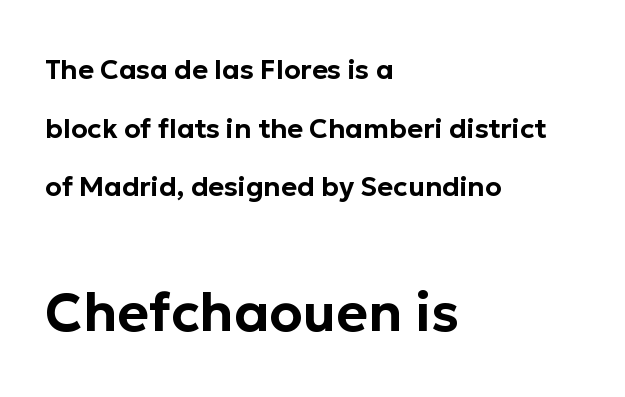
Q: Is the text italic (slanted)? A: No, it is upright.
Q: Is the typeface a serif or a sans-serif typeface? A: Sans-serif.
Q: Is the text underlined? A: No.
Q: How is the paragraph aligned? A: Left-aligned.
Q: Is the spacing between letters normal or unusually wide? A: Normal.
Q: Is the spacing between lines tight, normal or loose? A: Loose.
Q: Which block of text is set in a larger size, the first (top) or the second (bottom)? A: The second (bottom) one.
Q: Width (condensed, normal, or wide)? A: Normal.
Q: Stroke contrast? A: Low.
Q: x-height? A: Medium.
Q: Monospaced? A: No.
